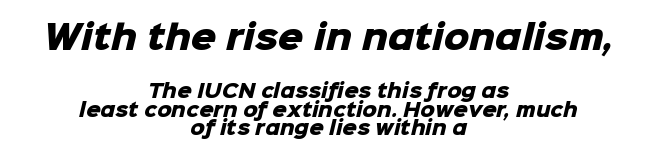
{"serif": "no", "bold": "yes", "weight": "heavy", "width": "normal", "stroke_contrast": "low", "x_height": "medium", "monospaced": "no", "underline": "no", "align": "center", "line_spacing": "tight", "line_spacing_ratio": 1.04, "letter_spacing": "normal", "letter_spacing_em": 0.0, "larger_block": "first", "size_ratio": 1.78, "glyph_px": 32}
